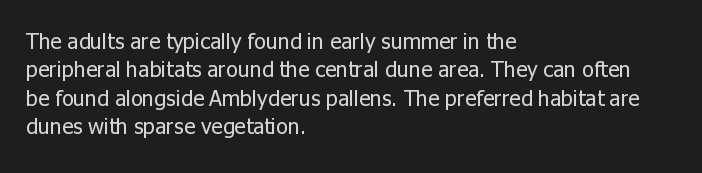
The image shows 22 px text type, upright; set left-aligned, normal line spacing (1.29x), normal letter spacing, not underlined.
